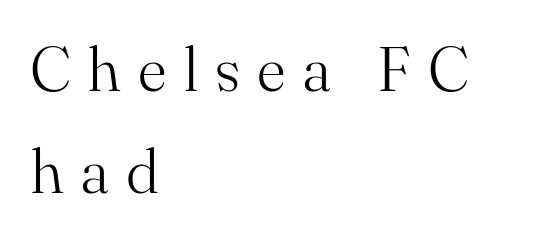
The image shows 62 px light serif type, upright; set left-aligned, normal line spacing (1.65x), unusually wide letter spacing (+0.27 em), not underlined; medium stroke contrast and a small x-height.
